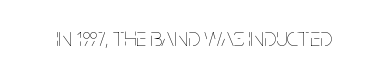
Q: Is the text bold? A: No.
Q: Is the text italic (slanted)? A: No, it is upright.
Q: Is the text underlined? A: No.
Q: Is the spacing between letters normal or unusually wide? A: Normal.
